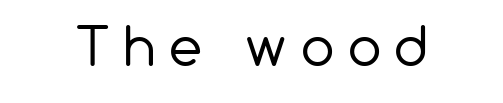
The image shows 53 px regular-weight sans-serif type, upright; set unusually wide letter spacing (+0.26 em), not underlined; low stroke contrast and a medium x-height.
